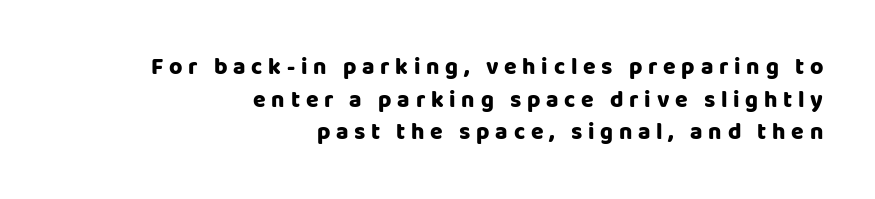
The image shows 23 px text type, upright; set right-aligned, normal line spacing (1.42x), unusually wide letter spacing (+0.25 em), not underlined.
